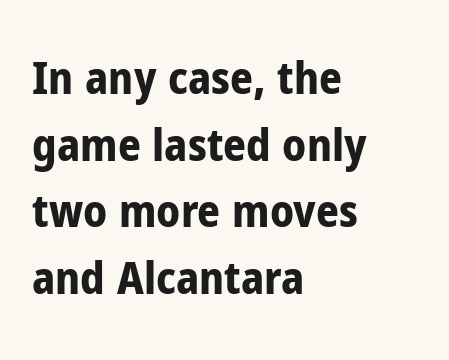
{"serif": "no", "italic": "no", "bold": "yes", "weight": "bold", "width": "condensed", "stroke_contrast": "low", "x_height": "medium", "monospaced": "no", "underline": "no", "align": "left", "line_spacing": "normal", "line_spacing_ratio": 1.48, "letter_spacing": "normal", "letter_spacing_em": 0.0, "glyph_px": 45}
